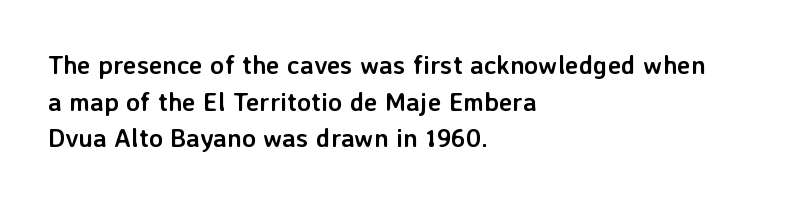
Q: Is the text bold? A: Yes.
Q: Is the text italic (slanted)? A: No, it is upright.
Q: Is the text underlined? A: No.
Q: How is the paragraph aligned? A: Left-aligned.
Q: Is the spacing between letters normal or unusually wide? A: Normal.
Q: Is the spacing between lines tight, normal or loose? A: Normal.
